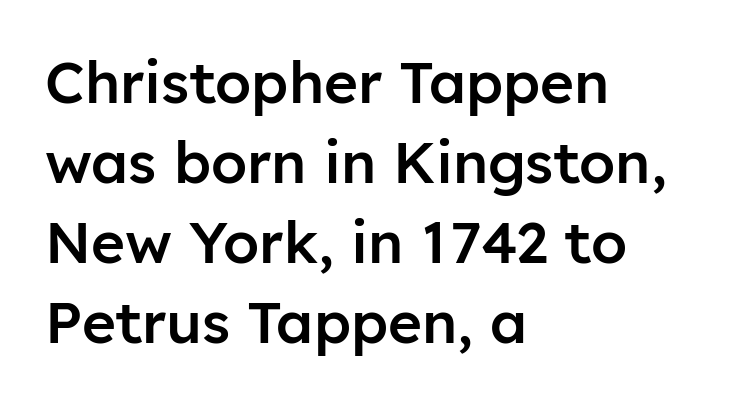
{"serif": "no", "italic": "no", "bold": "semi", "weight": "semibold", "width": "normal", "stroke_contrast": "low", "x_height": "medium", "monospaced": "no", "underline": "no", "align": "left", "line_spacing": "normal", "line_spacing_ratio": 1.38, "letter_spacing": "normal", "letter_spacing_em": 0.0, "glyph_px": 58}
